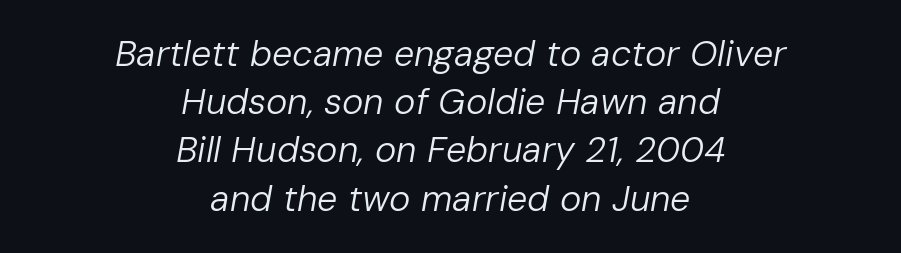
The image shows 36 px regular-weight type, italic (leaning right); set centered, normal line spacing (1.34x), normal letter spacing, not underlined; low stroke contrast and a medium x-height.
